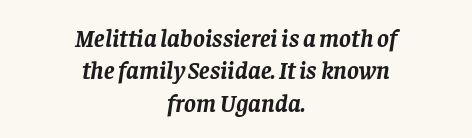
Q: Is the text bold? A: Yes.
Q: Is the text italic (slanted)? A: Yes, it leans right by about 8 degrees.
Q: Is the text underlined? A: No.
Q: How is the paragraph aligned? A: Centered.
Q: Is the spacing between letters normal or unusually wide? A: Normal.
Q: Is the spacing between lines tight, normal or loose? A: Normal.
